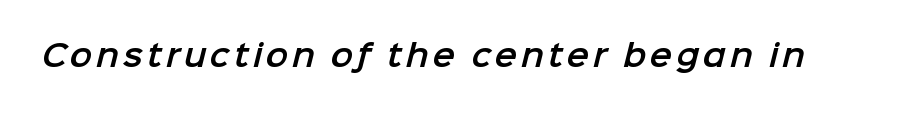
The foot of each line stays bare and open. Check where the strokes stop: nothing finishes them off — pure sans. You could not count columns in this text — the font is proportionally spaced.
